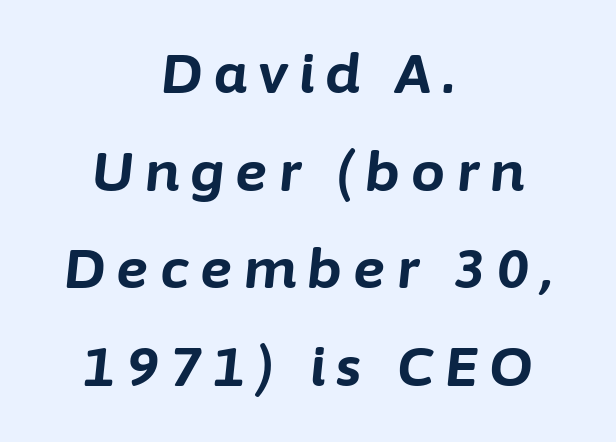
Weight: bold. Reading down the block, each line starts at a different indent, mirrored at its end. Note the varied advance widths — an 'i' is clearly narrower than an 'm'. Plain, unruled lines of type.
